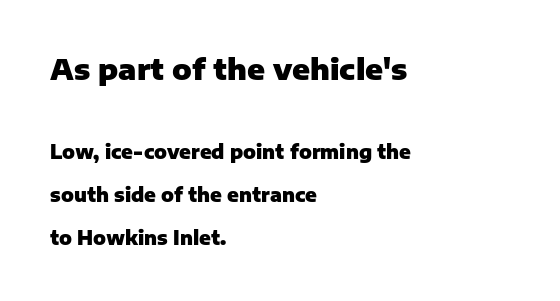
Q: Is the text bold? A: Yes.
Q: Is the text italic (slanted)? A: No, it is upright.
Q: Is the typeface a serif or a sans-serif typeface? A: Sans-serif.
Q: Is the text underlined? A: No.
Q: How is the paragraph aligned? A: Left-aligned.
Q: Is the spacing between letters normal or unusually wide? A: Normal.
Q: Is the spacing between lines tight, normal or loose? A: Loose.
Q: Which block of text is set in a larger size, the first (top) or the second (bottom)? A: The first (top) one.
Q: Width (condensed, normal, or wide)? A: Normal.
Q: Stroke contrast? A: Low.
Q: x-height? A: Medium.
Q: Monospaced? A: No.
